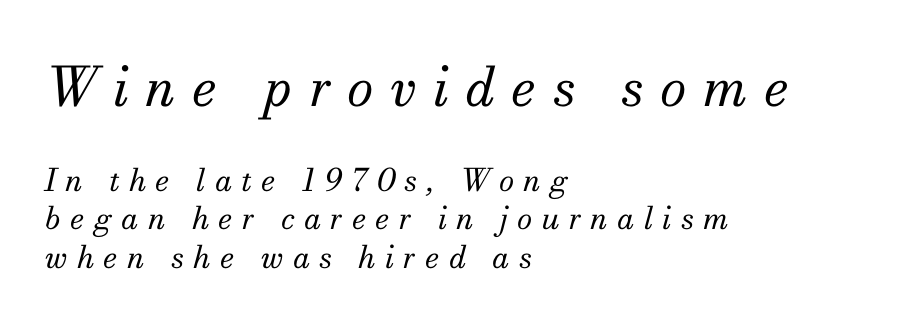
Horizontally, the lines are justified to the leading edge only. In this sample the first text group is rendered at the bigger scale. This block has exactly the height ordinary leading produces. These lines are composed in type with serifs. In terms of letterspacing, this is a distinctly airy, spread setting.
